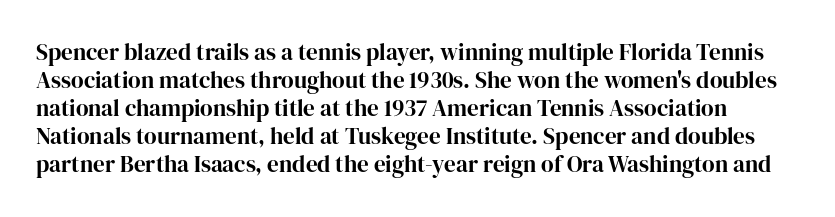
The image shows 23 px text type, upright; set line spacing 1.22x, normal letter spacing, not underlined.
